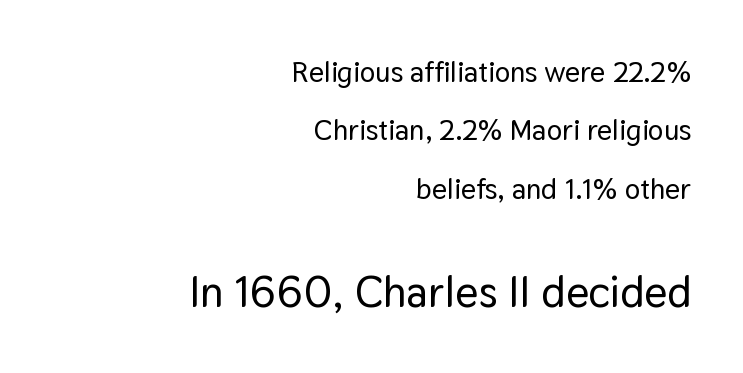
The image shows 44 px sans-serif type, upright; set right-aligned, loose line spacing (2.01x), normal letter spacing, not underlined; the second (bottom) block is 1.52x larger; low stroke contrast and a medium x-height.
